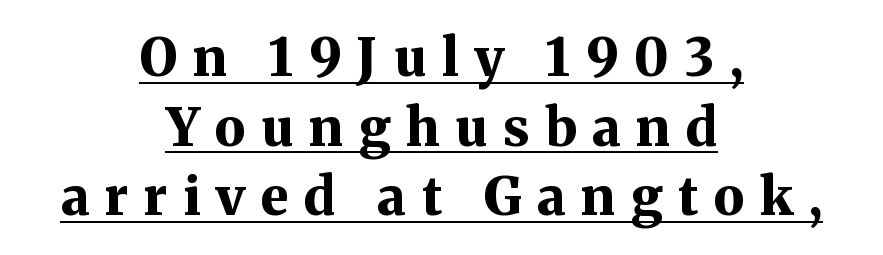
Nope, not italic — everything's standing straight. Does the copy run flush right? No — it is centered line by line. Words appear elongated and porous because spacing is wide. The rendering shows small feet on the letterforms — a serif design.
